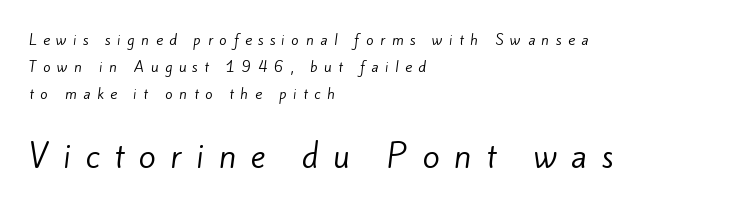
The later block is typeset at a bigger size than the earlier block. Short and long lines alike share a common starting point at left. The strip under each line holds only bare page. A typesetter would call this leading open, well beyond the default. You could only call the tracking loose — the letters float apart. Weight: regular or lighter.
